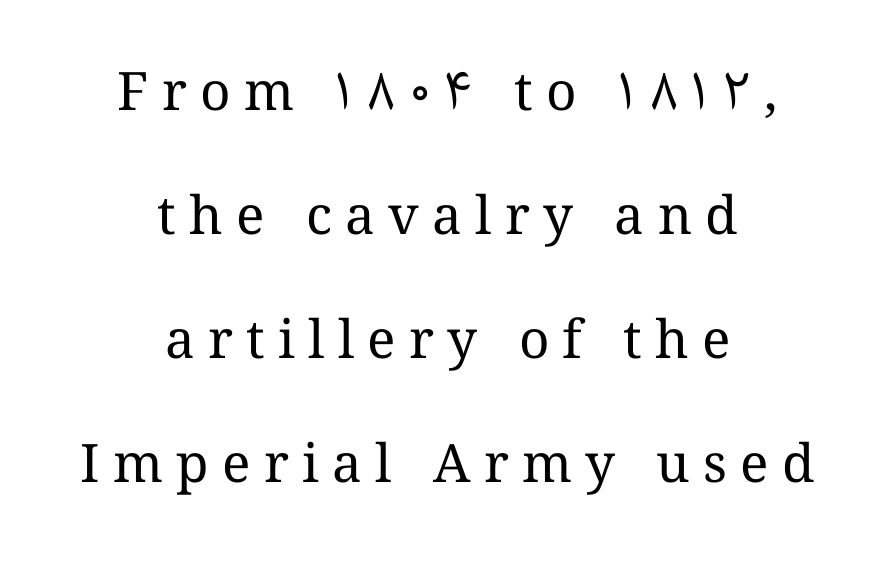
{"italic": "no", "bold": "no", "weight": "regular", "width": "normal", "stroke_contrast": "medium", "x_height": "medium", "monospaced": "no", "underline": "no", "align": "center", "line_spacing": "loose", "line_spacing_ratio": 2.34, "letter_spacing": "wide", "letter_spacing_em": 0.25, "glyph_px": 53}
